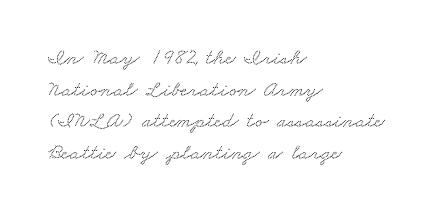
{"underline": "no", "align": "left", "line_spacing": "normal", "line_spacing_ratio": 1.44, "letter_spacing": "normal", "letter_spacing_em": 0.0, "glyph_px": 22}
